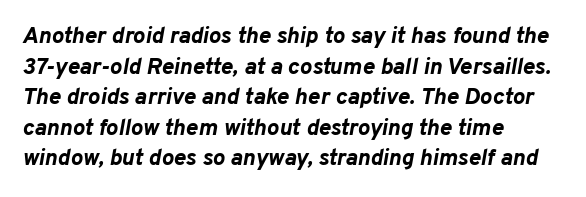
The image shows 23 px bold type, italic (leaning right); set left-aligned, normal line spacing (1.33x), normal letter spacing, not underlined.
